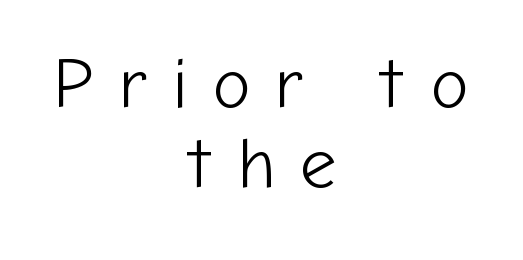
{"serif": "no", "italic": "no", "bold": "no", "weight": "light", "width": "normal", "stroke_contrast": "low", "x_height": "medium", "monospaced": "no", "underline": "no", "align": "center", "line_spacing": "tight", "line_spacing_ratio": 1.11, "letter_spacing": "wide", "letter_spacing_em": 0.35, "glyph_px": 72}
